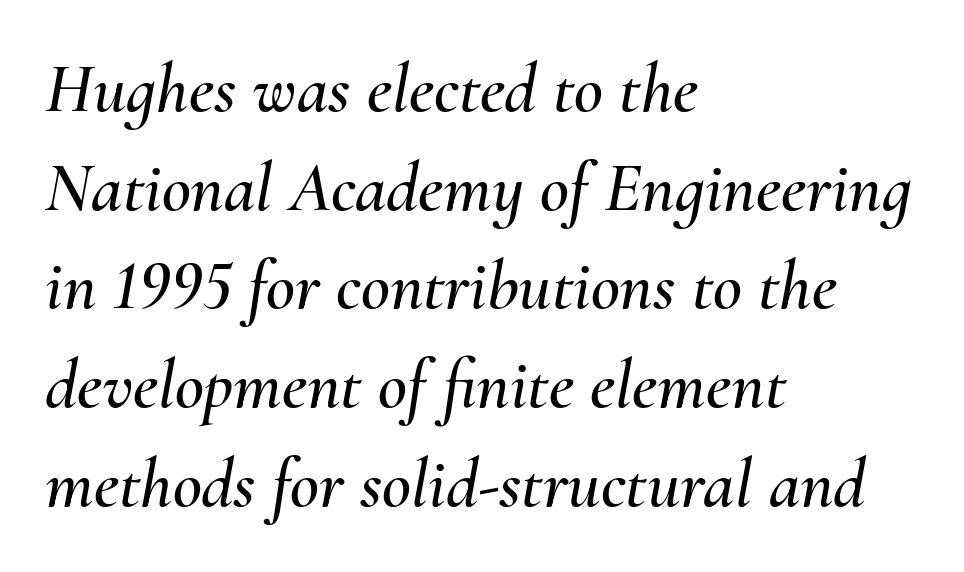
{"italic": "yes", "lean": "right", "slant_degrees": 10, "width": "normal", "stroke_contrast": "medium", "x_height": "small", "monospaced": "no", "underline": "no", "align": "left", "line_spacing": "normal", "line_spacing_ratio": 1.39, "letter_spacing": "normal", "letter_spacing_em": 0.0, "glyph_px": 71}
